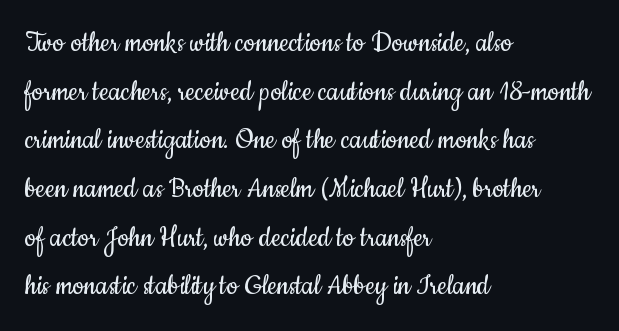
Q: Is the text bold? A: No.
Q: Is the text italic (slanted)? A: Yes.
Q: Is the typeface a serif or a sans-serif typeface? A: Sans-serif.
Q: Is the text underlined? A: No.
Q: How is the paragraph aligned? A: Left-aligned.
Q: Is the spacing between letters normal or unusually wide? A: Normal.
Q: Is the spacing between lines tight, normal or loose? A: Normal.
Q: Width (condensed, normal, or wide)? A: Condensed.
Q: Stroke contrast? A: Low.
Q: x-height? A: Small.
Q: Monospaced? A: No.
